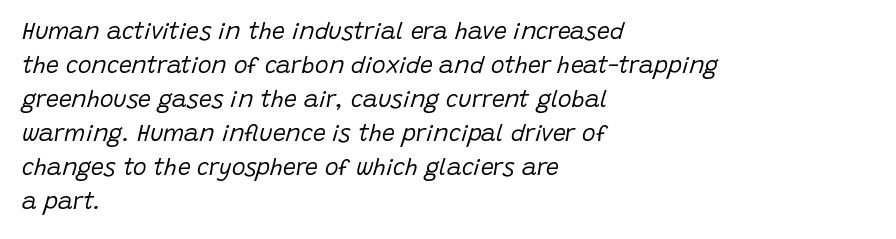
The image shows 23 px text type, italic (leaning right); set left-aligned, normal line spacing (1.48x), normal letter spacing, not underlined.
